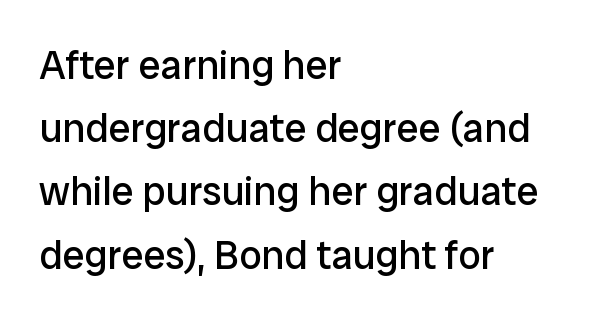
The image shows 40 px regular-weight sans-serif type, upright; set left-aligned, normal line spacing (1.58x), normal letter spacing, not underlined; low stroke contrast and a medium x-height.
